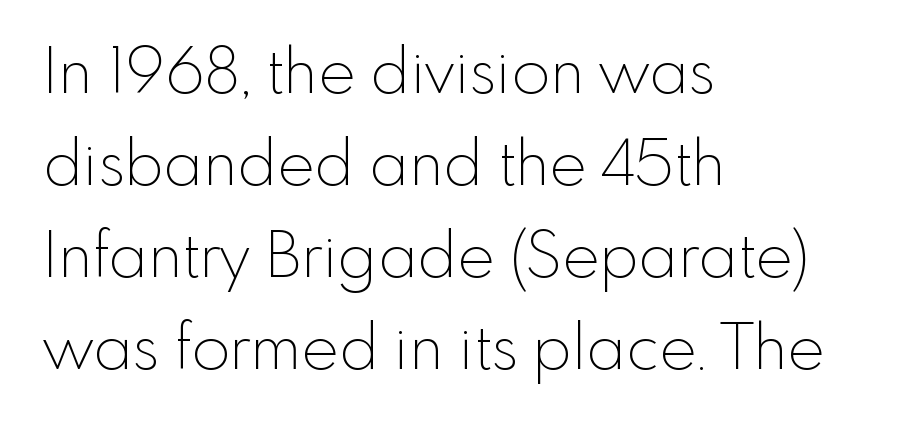
{"serif": "no", "italic": "no", "bold": "no", "weight": "thin", "width": "normal", "x_height": "small", "monospaced": "no", "underline": "no", "align": "left", "line_spacing": "normal", "line_spacing_ratio": 1.46, "letter_spacing": "normal", "letter_spacing_em": 0.0, "glyph_px": 63}
